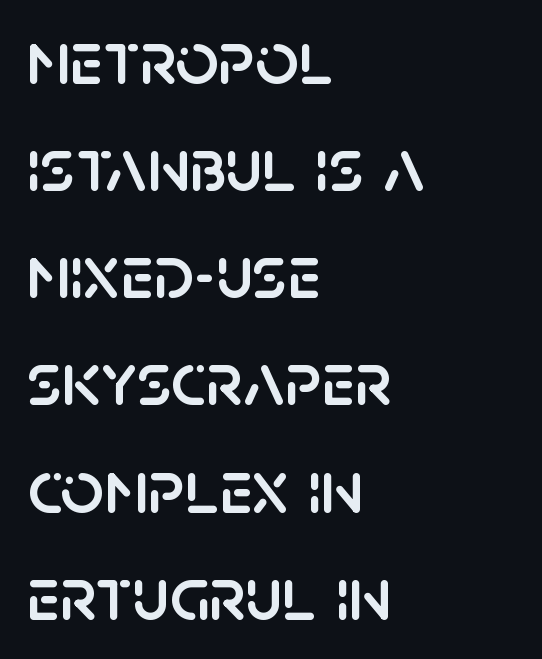
Quick note: not italic, upright. Vertical spacing — default. Decoration check: the copy has no underline. A typesetter would call this proportional, since set widths differ per character. In terms of letterform style, serifs are entirely absent.
